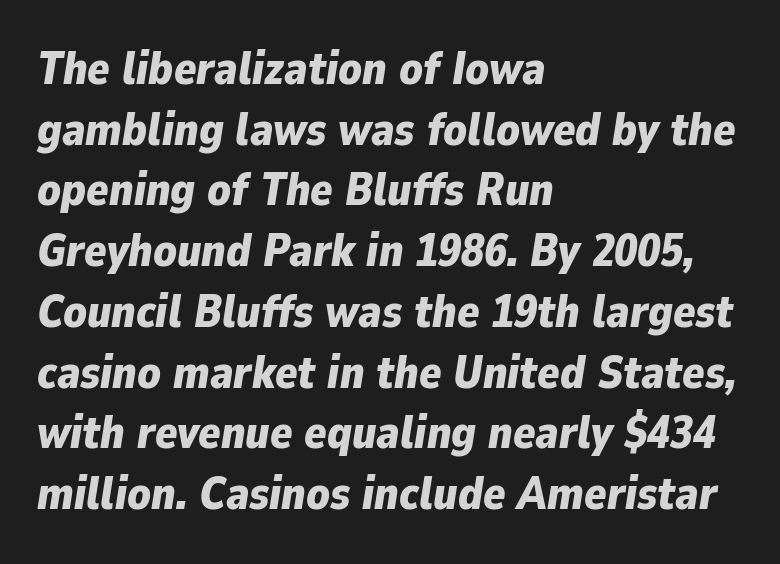
The rendering uses natural spacing where letterforms have individual widths. The letters are bold, with thick, heavy strokes. Vertically, the passage feels balanced, rows spaced as you'd expect. If you drew a ruler down the left edge, every line would touch it.
